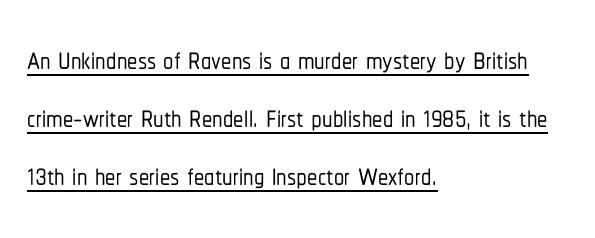
{"serif": "no", "italic": "no", "width": "condensed", "stroke_contrast": "low", "x_height": "medium", "monospaced": "no", "underline": "yes", "align": "left", "line_spacing": "normal", "line_spacing_ratio": 1.42, "letter_spacing": "normal", "letter_spacing_em": 0.0, "glyph_px": 41}
